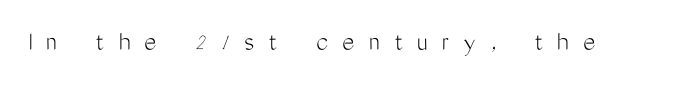
The image shows 29 px light, condensed sans-serif type, upright; set unusually wide letter spacing (+0.49 em), not underlined; medium stroke contrast and a medium x-height.
